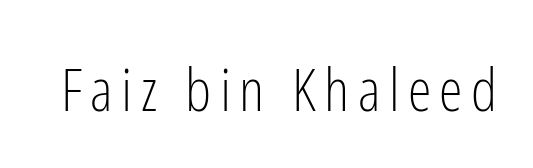
{"serif": "no", "italic": "no", "bold": "no", "weight": "light", "width": "condensed", "stroke_contrast": "low", "x_height": "medium", "monospaced": "no", "underline": "no", "glyph_px": 60}
